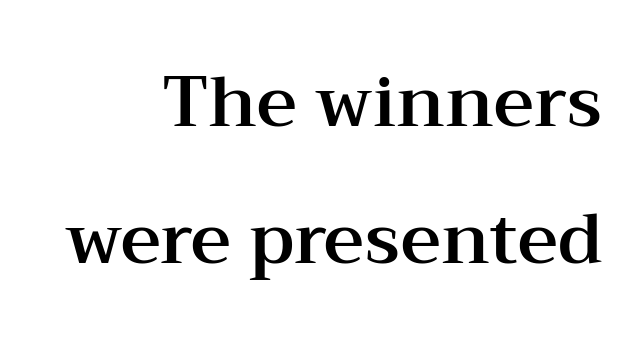
Visually the block forms a straight wall on the right and a jagged coastline on the left. Is this a fixed-width face? No — the glyphs have proportional, varying widths. Whoever set this chose breathing room over compactness in the vertical rhythm. Are there feet on the stems? There are — it's a serif. The baseline area is clear. Tracking value appears to be zero — textbook default spacing.
